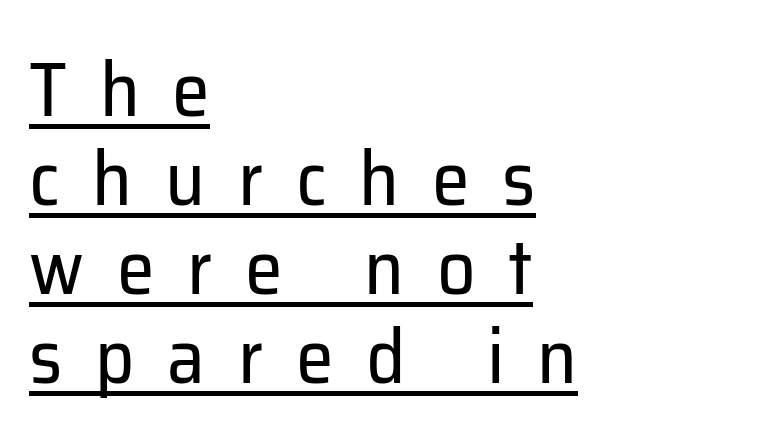
{"serif": "no", "italic": "no", "bold": "no", "weight": "regular", "width": "normal", "stroke_contrast": "low", "x_height": "medium", "monospaced": "no", "underline": "yes", "align": "left", "line_spacing_ratio": 1.17, "letter_spacing": "wide", "letter_spacing_em": 0.43, "glyph_px": 76}
